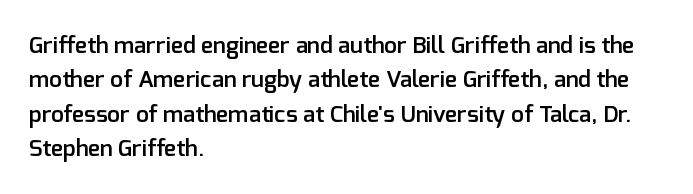
Q: Is the text bold? A: Semi-bold.
Q: Is the text italic (slanted)? A: No, it is upright.
Q: Is the text underlined? A: No.
Q: How is the paragraph aligned? A: Left-aligned.
Q: Is the spacing between letters normal or unusually wide? A: Normal.
Q: Is the spacing between lines tight, normal or loose? A: Normal.
